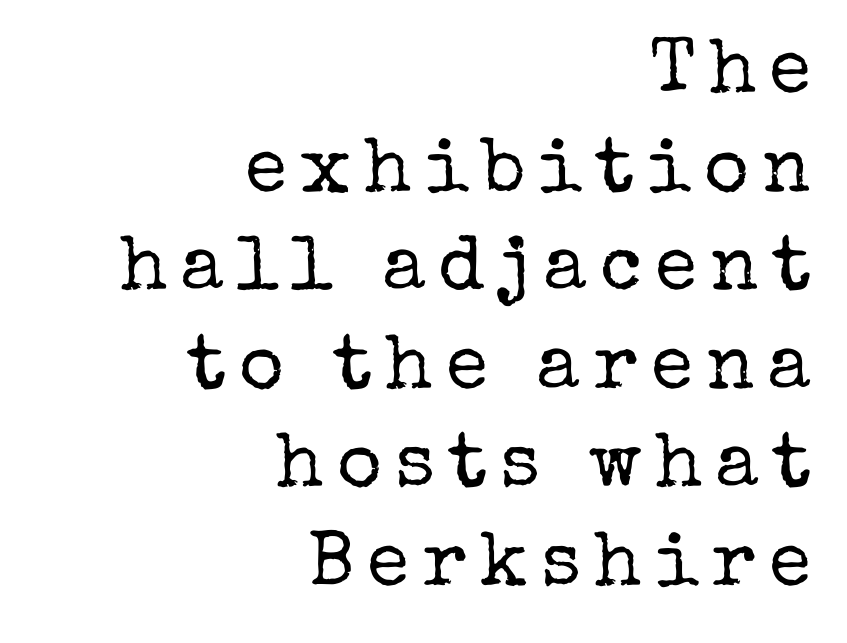
The image shows 77 px regular-weight serif type, upright; set right-aligned, normal line spacing (1.28x), not underlined; low stroke contrast and a medium x-height.
